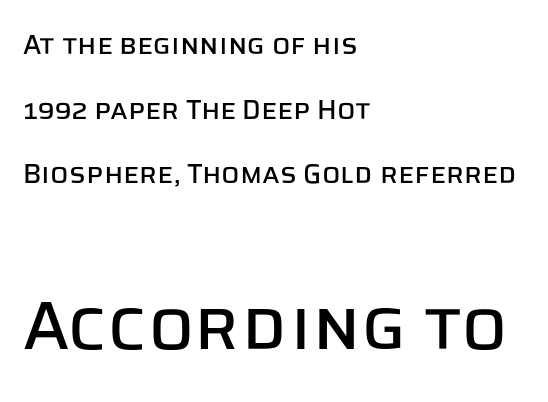
The image shows 68 px sans-serif type, upright; set left-aligned, loose line spacing (2.39x), normal letter spacing, not underlined; the second (bottom) block is 2.52x larger; low stroke contrast and a large x-height.
